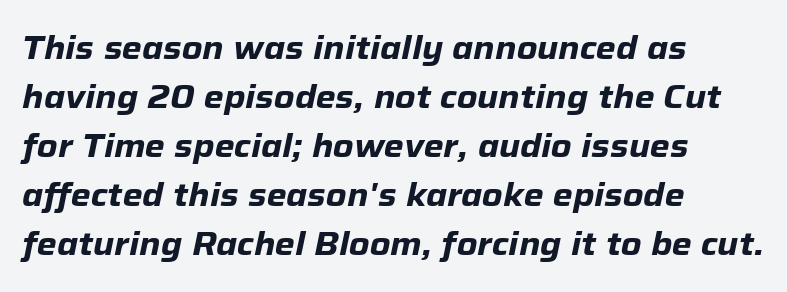
{"italic": "yes", "lean": "right", "slant_degrees": 12, "bold": "yes", "weight": "heavy", "width": "normal", "stroke_contrast": "low", "x_height": "medium", "monospaced": "no", "underline": "no", "align": "left", "line_spacing": "normal", "line_spacing_ratio": 1.53, "letter_spacing": "normal", "letter_spacing_em": 0.0, "glyph_px": 32}
